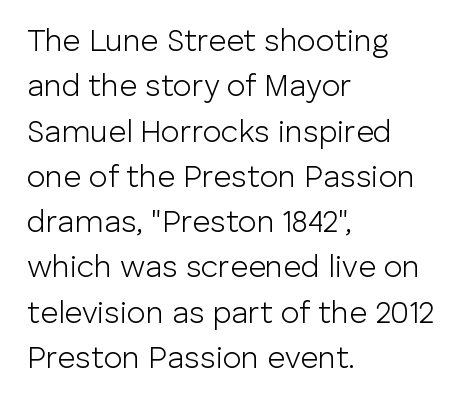
Vertical strokes here are truly vertical. Honestly, the row spacing looks completely unremarkable. What kind of face is this? One without serifs — a sans. The rendering uses natural spacing where letterforms have individual widths. A light-to-regular cut is what we see here.
